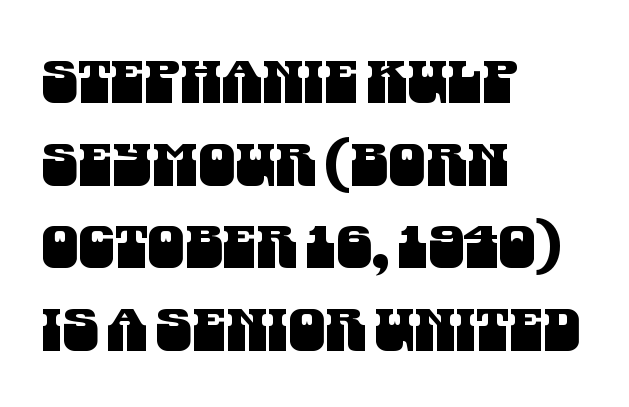
{"serif": "no", "width": "condensed", "stroke_contrast": "medium", "x_height": "large", "monospaced": "no", "underline": "no", "align": "left", "line_spacing": "normal", "line_spacing_ratio": 1.4, "letter_spacing": "normal", "letter_spacing_em": 0.0, "glyph_px": 59}
